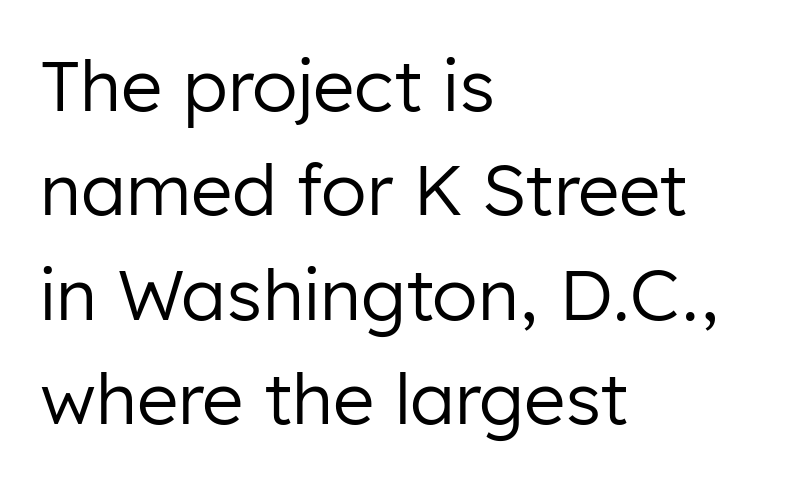
The image shows 71 px regular-weight sans-serif type, upright; set left-aligned, normal line spacing (1.47x), normal letter spacing, not underlined; low stroke contrast and a medium x-height.
